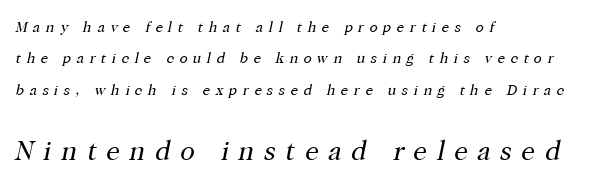
Q: Is the text bold? A: No.
Q: Is the text italic (slanted)? A: Yes, it leans right by about 12 degrees.
Q: Is the text underlined? A: No.
Q: How is the paragraph aligned? A: Left-aligned.
Q: Is the spacing between letters normal or unusually wide? A: Unusually wide.
Q: Is the spacing between lines tight, normal or loose? A: Loose.
Q: Which block of text is set in a larger size, the first (top) or the second (bottom)? A: The second (bottom) one.
